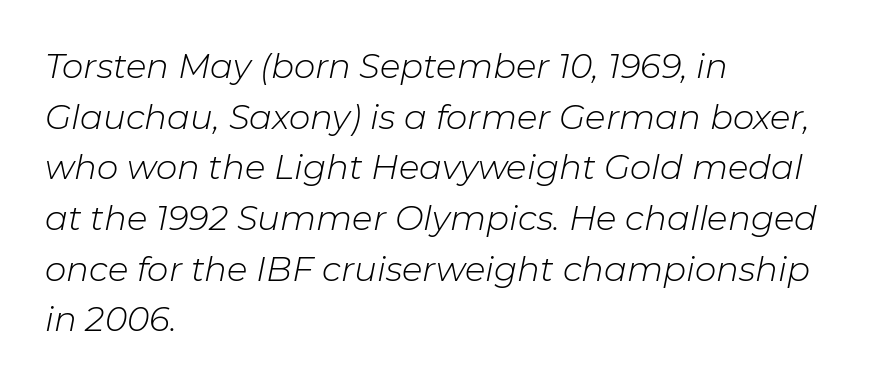
Q: Is the text bold? A: No.
Q: Is the text italic (slanted)? A: Yes, it leans right by about 11 degrees.
Q: Is the text underlined? A: No.
Q: How is the paragraph aligned? A: Left-aligned.
Q: Is the spacing between letters normal or unusually wide? A: Normal.
Q: Is the spacing between lines tight, normal or loose? A: Normal.
Q: Width (condensed, normal, or wide)? A: Normal.
Q: Stroke contrast? A: Low.
Q: x-height? A: Medium.
Q: Monospaced? A: No.
